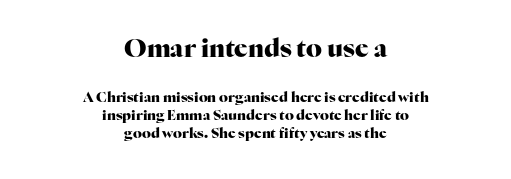
{"italic": "no", "bold": "yes", "underline": "no", "align": "center", "line_spacing": "normal", "line_spacing_ratio": 1.31, "letter_spacing": "normal", "letter_spacing_em": 0.0, "larger_block": "first", "size_ratio": 1.79, "glyph_px": 25}
